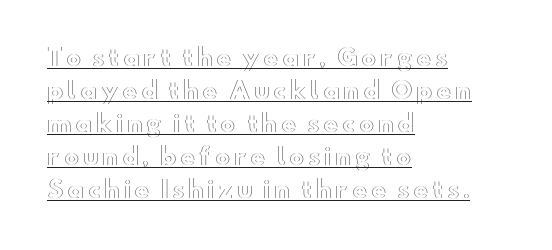
The rendering anchors every line to the left-hand side. Upright lettering throughout. The line-height multiplier appears to be the usual default. This is underlined copy, the kind a proofreader might mark for attention.
